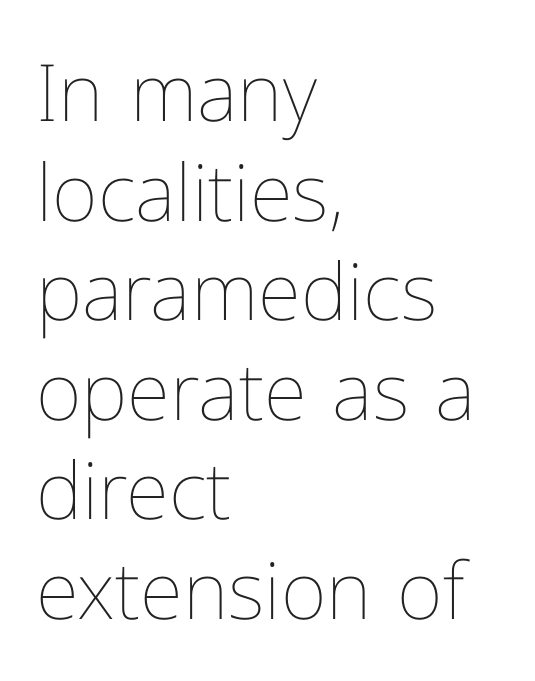
{"italic": "no", "bold": "no", "weight": "thin", "width": "normal", "stroke_contrast": "low", "x_height": "medium", "monospaced": "no", "underline": "no", "align": "left", "line_spacing": "normal", "line_spacing_ratio": 1.26, "letter_spacing": "normal", "letter_spacing_em": 0.0, "glyph_px": 79}
